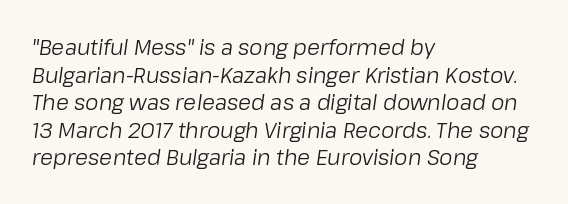
The passage shown leans; its letterforms are oblique. The letters sit at their default tracking, neither squeezed nor spread. Rule under the text: the space is simply empty. This is not heavy type; no bold has been used.
